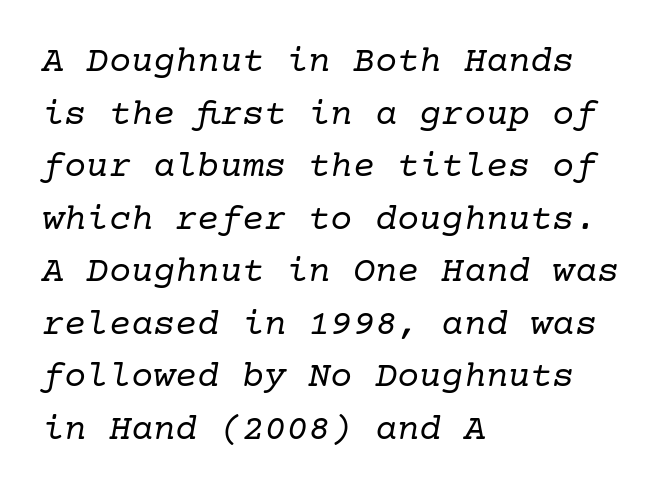
The image shows 37 px regular-weight serif type, italic (leaning right); set left-aligned, normal line spacing (1.42x), normal letter spacing, not underlined; low stroke contrast and a medium x-height.
